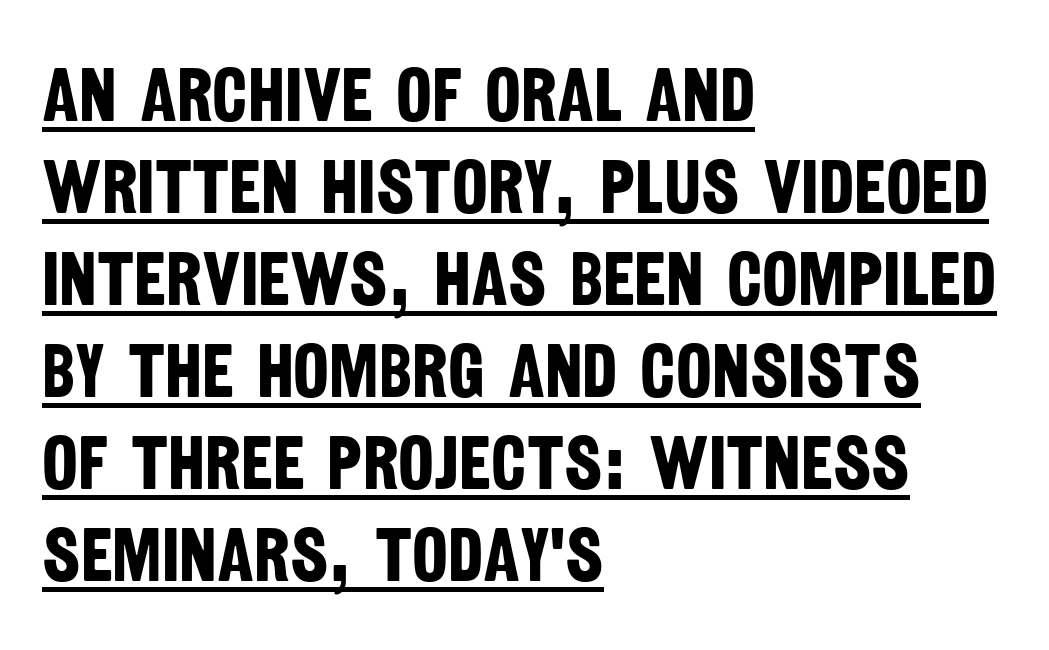
The image shows 76 px bold, condensed sans-serif type; set left-aligned, line spacing 1.21x, normal letter spacing, underlined; low stroke contrast and a large x-height.
